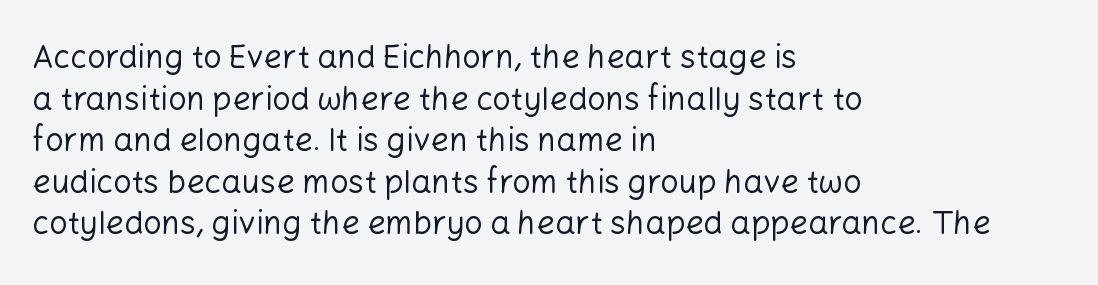
{"serif": "no", "italic": "no", "bold": "no", "weight": "regular", "width": "normal", "stroke_contrast": "low", "x_height": "medium", "monospaced": "no", "underline": "no", "align": "left", "line_spacing": "normal", "line_spacing_ratio": 1.3, "letter_spacing": "normal", "letter_spacing_em": 0.0, "glyph_px": 32}
